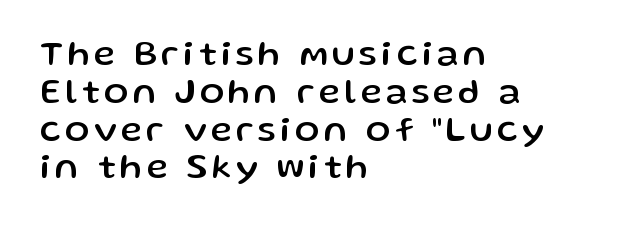
The image shows 36 px sans-serif type, upright; set left-aligned, tight line spacing (1.05x), not underlined; low stroke contrast and a medium x-height.
